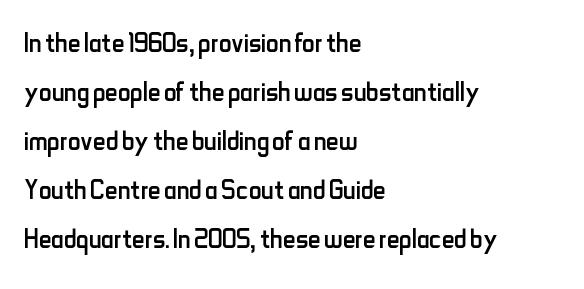
The image shows 35 px regular-weight, condensed sans-serif type, upright; set left-aligned, normal line spacing (1.4x), normal letter spacing, not underlined; low stroke contrast and a small x-height.
